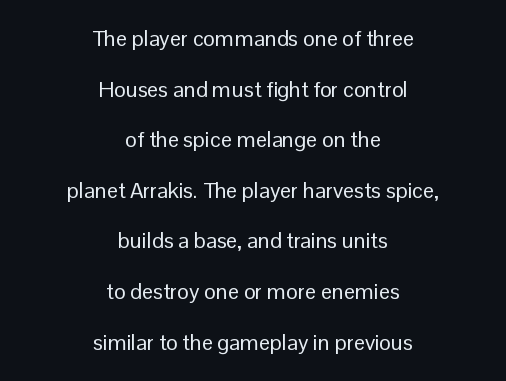
The line texture is even and compact thanks to regular tracking. The lines are spread far apart with generous leading. Heaviness? Minimal to ordinary, like unemphasized prose. Just letters on the line, the space beneath them empty. Tall strokes in this sample are plumb rather than angled.
